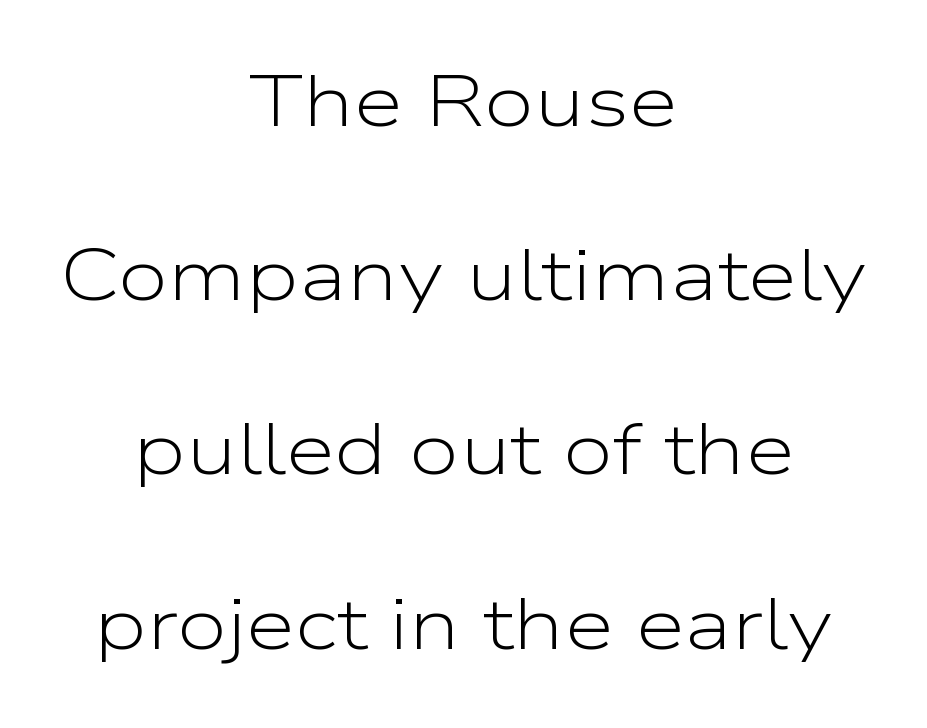
The letters carry no serifs — their stems end cleanly without finishing strokes. Stroke thickness stays within the range of a standard reading face or lighter. These lines were composed using upright roman letters. These lines are rendered in a variable-pitch font.
